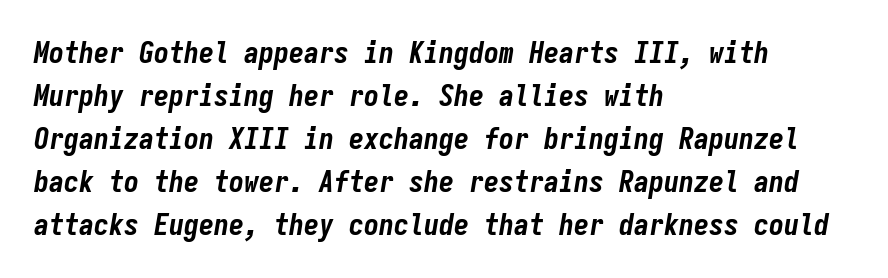
Q: Is the text bold? A: Yes.
Q: Is the text italic (slanted)? A: Yes, it leans right by about 9 degrees.
Q: Is the text underlined? A: No.
Q: How is the paragraph aligned? A: Left-aligned.
Q: Is the spacing between letters normal or unusually wide? A: Normal.
Q: Is the spacing between lines tight, normal or loose? A: Normal.
Q: Width (condensed, normal, or wide)? A: Condensed.
Q: Stroke contrast? A: Low.
Q: x-height? A: Medium.
Q: Monospaced? A: Yes.
